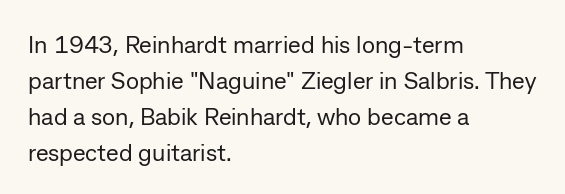
The image shows 24 px text type, upright; set left-aligned, normal line spacing (1.5x), normal letter spacing, not underlined.
